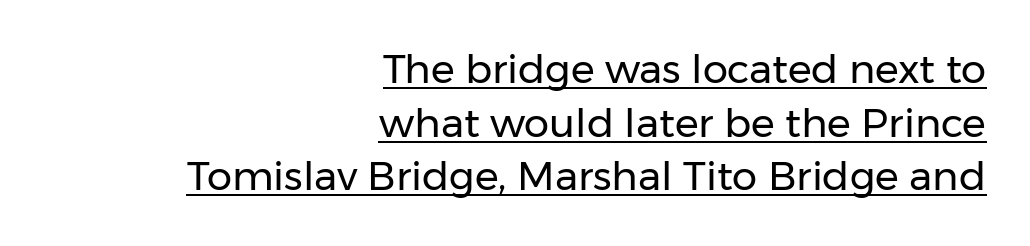
{"serif": "no", "italic": "no", "bold": "no", "weight": "regular", "width": "normal", "stroke_contrast": "low", "x_height": "medium", "monospaced": "no", "underline": "yes", "align": "right", "line_spacing": "normal", "line_spacing_ratio": 1.34, "letter_spacing": "normal", "letter_spacing_em": 0.0, "glyph_px": 40}
